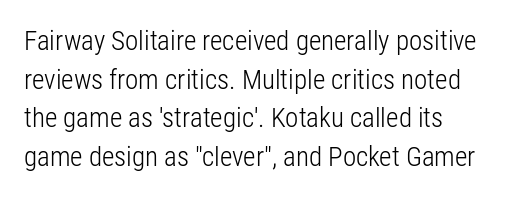
Q: Is the text bold? A: No.
Q: Is the text italic (slanted)? A: No, it is upright.
Q: Is the text underlined? A: No.
Q: How is the paragraph aligned? A: Left-aligned.
Q: Is the spacing between letters normal or unusually wide? A: Normal.
Q: Is the spacing between lines tight, normal or loose? A: Normal.
